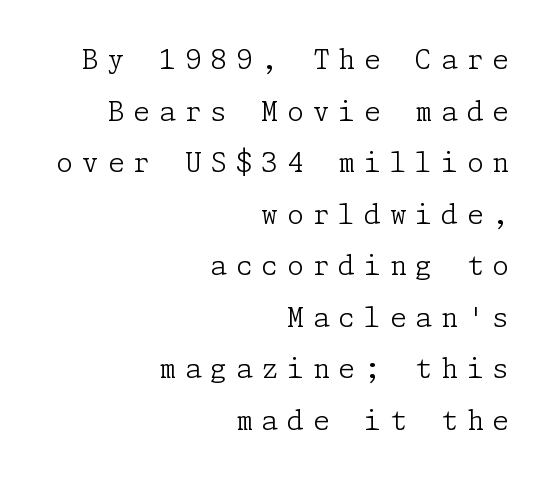
The strokes are not fattened; the text isn't bold. Here the glyphs are tracked loosely, breaking word shapes into spaced letters. You could fit nearly another row in the gap between these rows. Italic? Not at all — the glyphs are vertical. Casual observation: everything's shoved over to the right.
